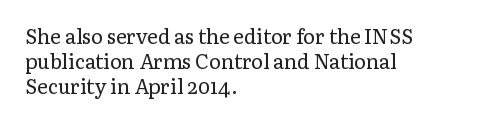
How would I describe the line gaps? Plain and ordinary. Stem width sits at or under what a default text font uses. Posture: straight, roman, zero tilt. Underlining? Definitely not there. How are the letters spaced? Ordinarily, with no added tracking. Alignment: flush left.
